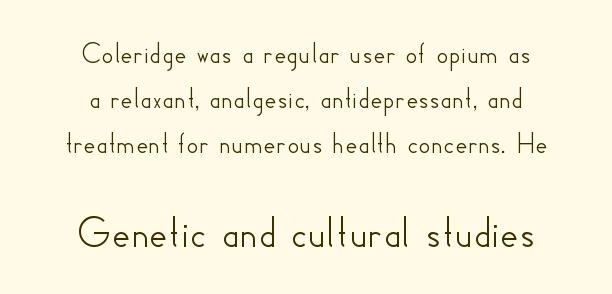
The image shows 45 px sans-serif type, upright; set centered, normal line spacing (1.5x), normal letter spacing, not underlined; the second (bottom) block is 1.5x larger; low stroke contrast and a small x-height.
